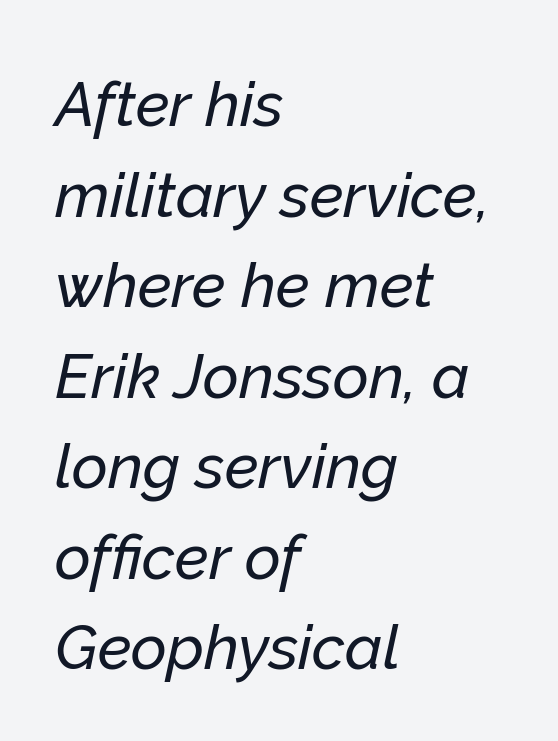
{"italic": "yes", "lean": "right", "slant_degrees": 12, "width": "normal", "stroke_contrast": "low", "x_height": "medium", "monospaced": "no", "underline": "no", "align": "left", "line_spacing": "normal", "line_spacing_ratio": 1.46, "letter_spacing": "normal", "letter_spacing_em": 0.0, "glyph_px": 62}
